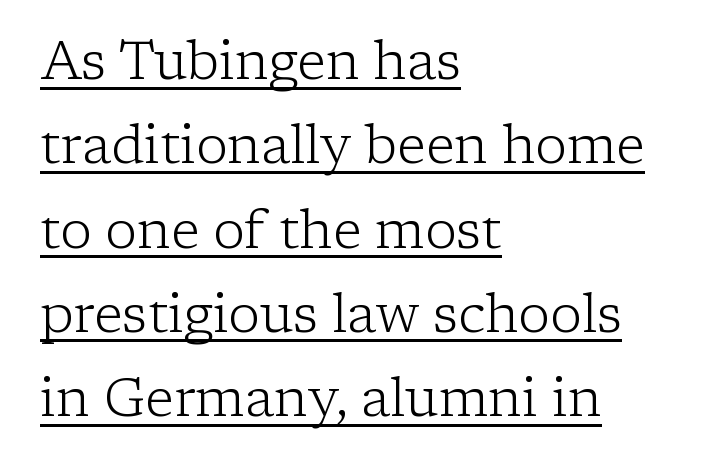
{"serif": "yes", "italic": "no", "bold": "no", "weight": "light", "width": "normal", "stroke_contrast": "low", "x_height": "medium", "monospaced": "no", "underline": "yes", "align": "left", "line_spacing": "normal", "line_spacing_ratio": 1.59, "letter_spacing": "normal", "letter_spacing_em": 0.0, "glyph_px": 53}
